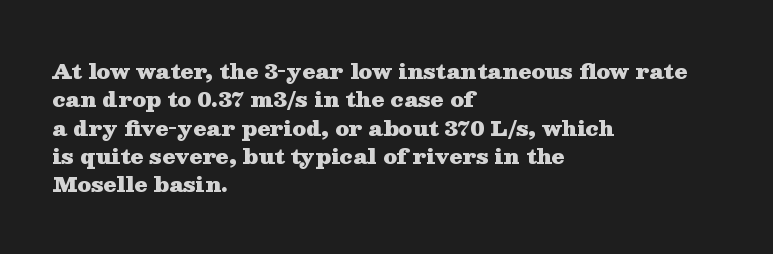
{"italic": "no", "bold": "yes", "underline": "no", "align": "left", "line_spacing": "normal", "line_spacing_ratio": 1.35, "letter_spacing": "normal", "letter_spacing_em": 0.0, "glyph_px": 21}
